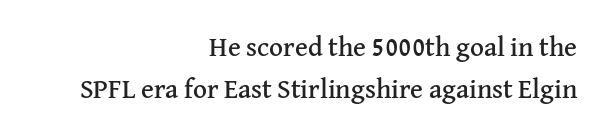
The image shows 27 px text type, upright; set right-aligned, normal line spacing (1.56x), normal letter spacing, not underlined.
